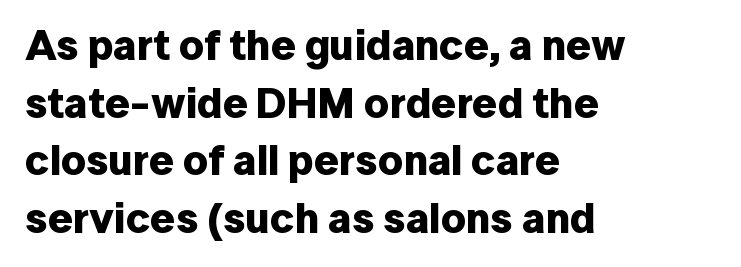
A typesetter would call this proportional, since set widths differ per character. The lines are quadded left. What stands out about the letter spacing? Nothing — it is the standard amount. Regarding serifs, this sample does without them.
